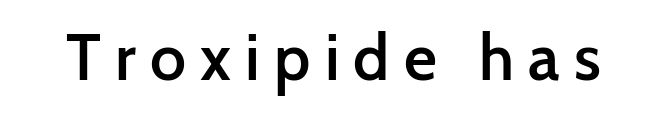
{"serif": "no", "italic": "no", "bold": "semi", "weight": "semibold", "width": "normal", "stroke_contrast": "low", "x_height": "medium", "monospaced": "no", "underline": "no", "letter_spacing": "wide", "letter_spacing_em": 0.22, "glyph_px": 64}
